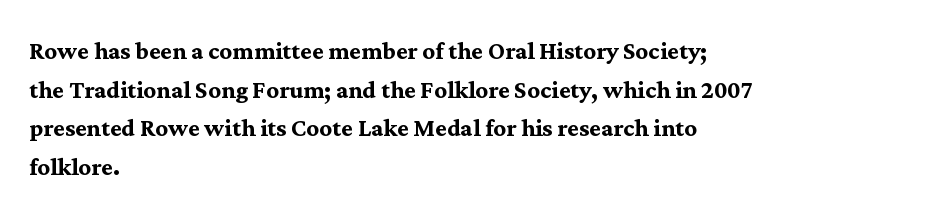
Q: Is the text bold? A: Yes.
Q: Is the text italic (slanted)? A: No, it is upright.
Q: Is the typeface a serif or a sans-serif typeface? A: Serif.
Q: Is the text underlined? A: No.
Q: How is the paragraph aligned? A: Left-aligned.
Q: Is the spacing between letters normal or unusually wide? A: Normal.
Q: Is the spacing between lines tight, normal or loose? A: Normal.
Q: Width (condensed, normal, or wide)? A: Normal.
Q: Stroke contrast? A: Medium.
Q: x-height? A: Medium.
Q: Monospaced? A: No.
